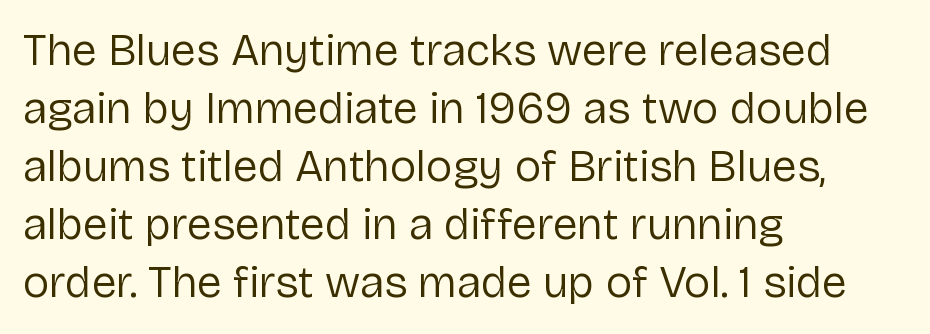
The image shows 45 px regular-weight sans-serif type, upright; set left-aligned, normal line spacing (1.29x), normal letter spacing, not underlined; low stroke contrast and a medium x-height.
